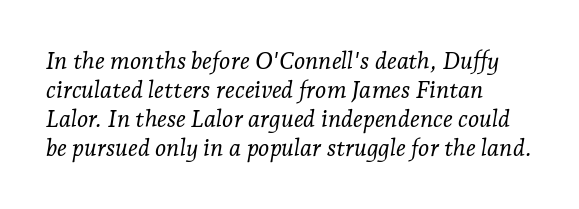
{"italic": "yes", "lean": "right", "slant_degrees": 7, "bold": "no", "underline": "no", "align": "left", "line_spacing_ratio": 1.21, "letter_spacing": "normal", "letter_spacing_em": 0.0, "glyph_px": 24}
